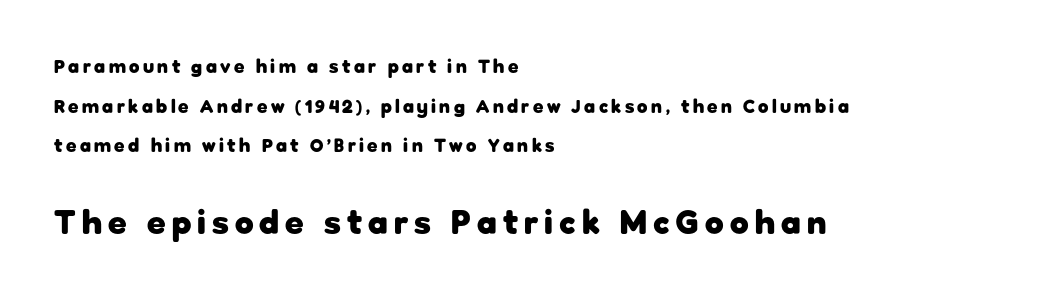
{"serif": "no", "italic": "no", "bold": "yes", "weight": "heavy", "width": "normal", "stroke_contrast": "low", "x_height": "medium", "monospaced": "no", "underline": "no", "align": "left", "line_spacing": "loose", "line_spacing_ratio": 2.08, "larger_block": "second", "size_ratio": 1.79, "glyph_px": 34}
